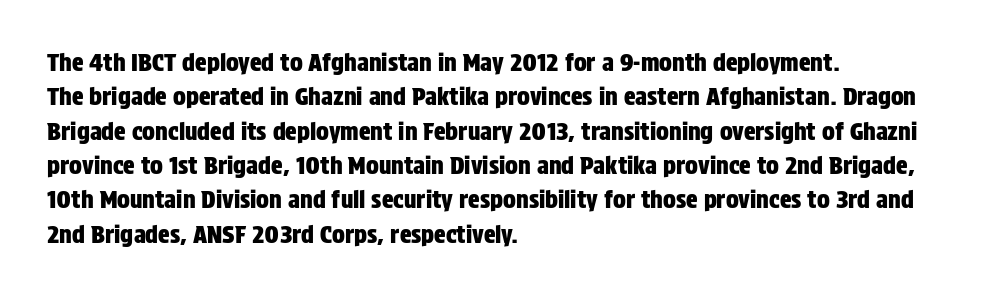
The rows are spaced the way most documents space them. Italic: no, the glyphs are upright roman. Reading down the block, your eye returns to a fixed left position each line. The words here are not underlined. Nothing unusual about the tracking: characters are spaced as the font intends.
